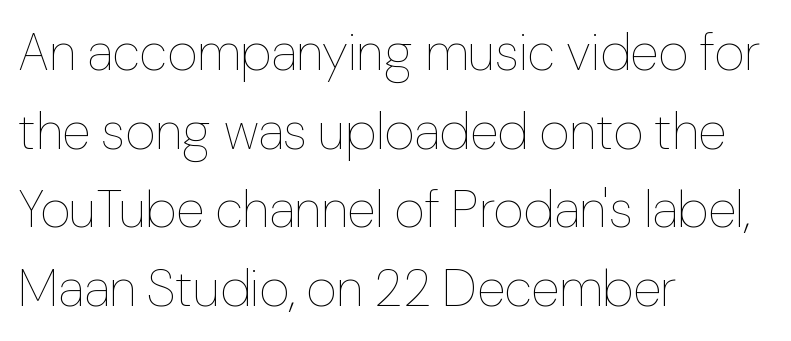
{"italic": "no", "bold": "no", "weight": "thin", "width": "normal", "stroke_contrast": "low", "x_height": "medium", "monospaced": "no", "underline": "no", "align": "left", "line_spacing": "normal", "line_spacing_ratio": 1.51, "letter_spacing": "normal", "letter_spacing_em": 0.0, "glyph_px": 52}
